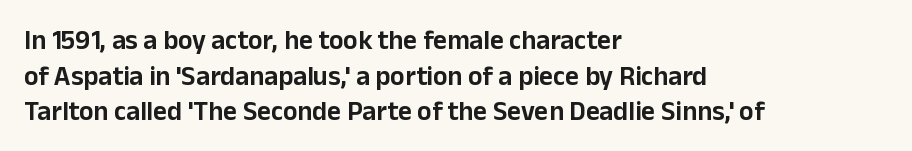
The image shows 27 px text type, upright; set left-aligned, normal line spacing (1.32x), normal letter spacing, not underlined.
